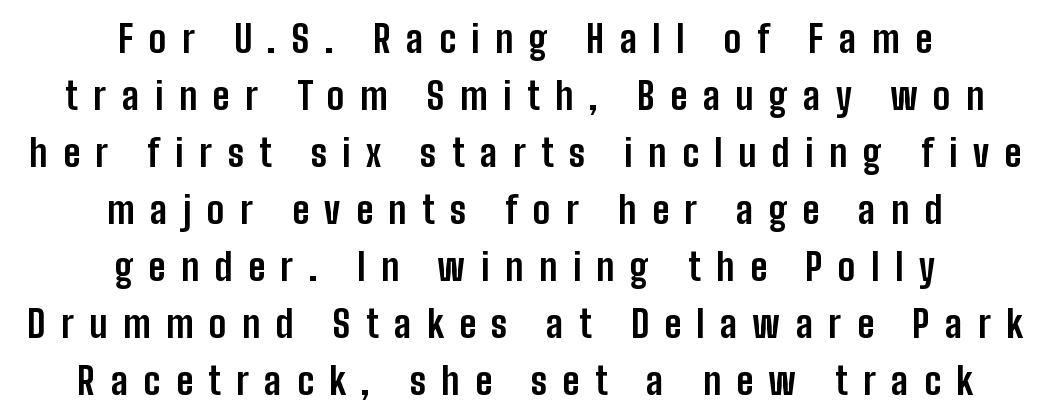
A roman cut, with each character standing at attention. These lines stack symmetrically, like a column narrowing and widening about its center. Each letter's strokes conclude bluntly, with no projecting serifs. The face used here has the dense, thick strokes of a bold.
